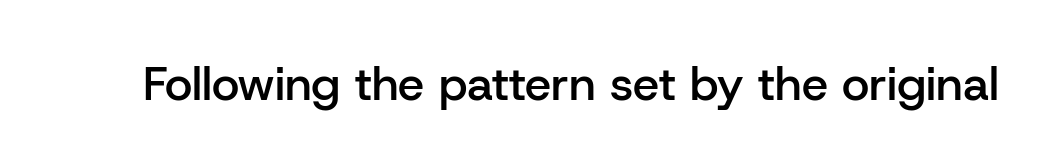
{"serif": "no", "italic": "no", "bold": "semi", "weight": "semibold", "width": "normal", "stroke_contrast": "low", "x_height": "medium", "monospaced": "no", "underline": "no", "letter_spacing": "normal", "letter_spacing_em": 0.0, "glyph_px": 47}
